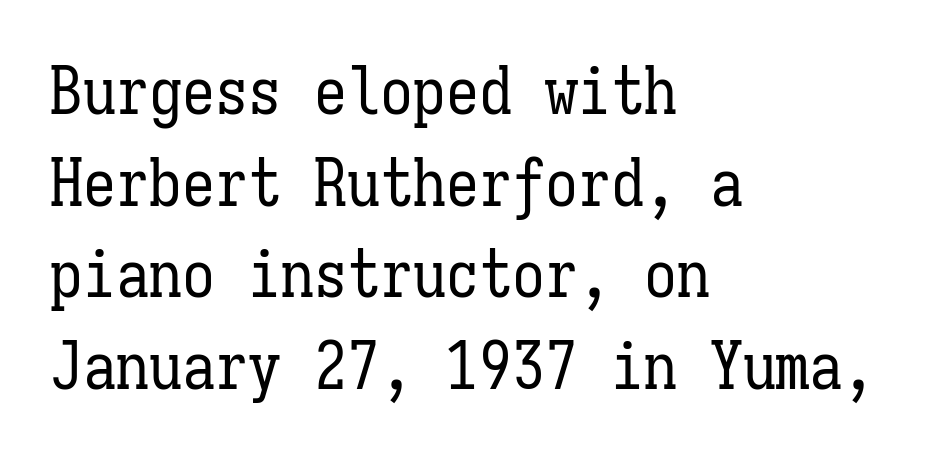
The image shows 66 px regular-weight, condensed type, upright, monospaced; set left-aligned, normal line spacing (1.39x), normal letter spacing, not underlined; low stroke contrast and a medium x-height.
